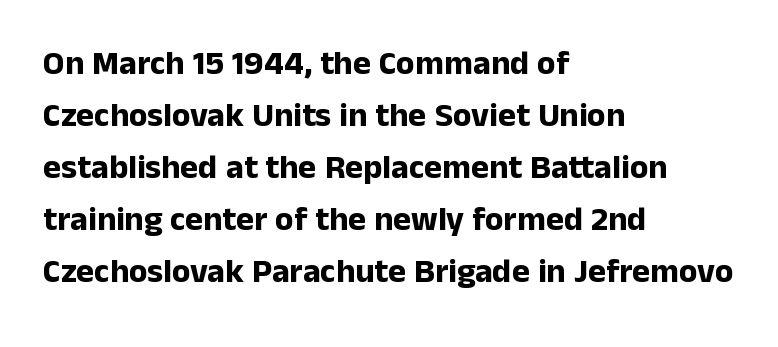
{"serif": "no", "italic": "no", "bold": "yes", "weight": "bold", "width": "normal", "stroke_contrast": "low", "x_height": "medium", "monospaced": "no", "underline": "no", "align": "left", "line_spacing": "normal", "line_spacing_ratio": 1.53, "letter_spacing": "normal", "letter_spacing_em": 0.0, "glyph_px": 34}
